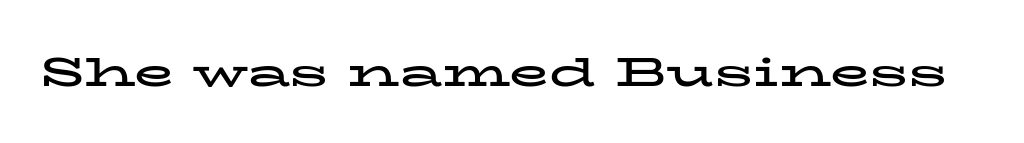
The image shows 41 px bold, wide serif type, upright; set normal letter spacing, not underlined; low stroke contrast and a medium x-height.
